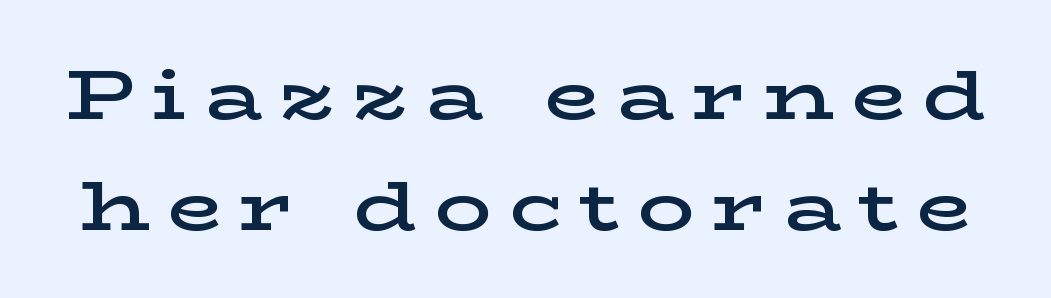
Q: Is the text bold? A: Semi-bold.
Q: Is the text italic (slanted)? A: No, it is upright.
Q: Is the typeface a serif or a sans-serif typeface? A: Serif.
Q: Is the text underlined? A: No.
Q: Is the spacing between letters normal or unusually wide? A: Unusually wide.
Q: Is the spacing between lines tight, normal or loose? A: Normal.
Q: Width (condensed, normal, or wide)? A: Wide.
Q: Stroke contrast? A: Low.
Q: x-height? A: Medium.
Q: Monospaced? A: No.
